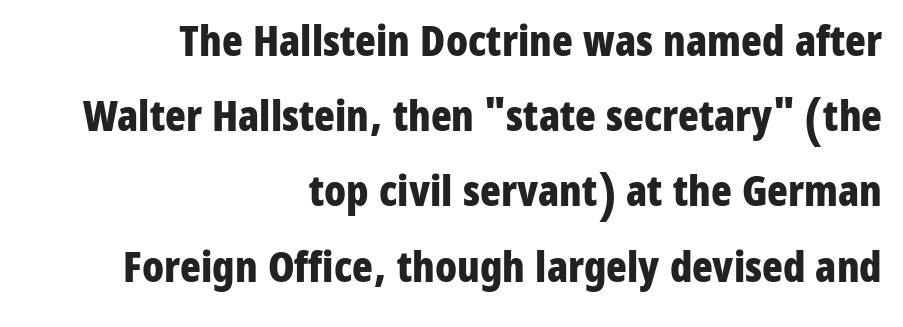
The characters look thick and weighty, a clear bold. This is sans-serif lettering, the kind often seen on screens and signage. Nobody touched the tracking dial on this one. Every row of glyphs terminates at an identical x-position on the right. Honestly, there is no underline to notice here at all. The letters stand straight up with perfectly vertical stems.
